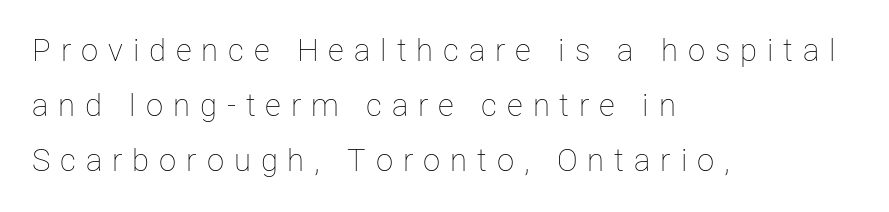
{"italic": "no", "bold": "no", "weight": "thin", "width": "normal", "stroke_contrast": "low", "x_height": "medium", "monospaced": "no", "underline": "no", "align": "left", "line_spacing_ratio": 1.78, "letter_spacing": "wide", "letter_spacing_em": 0.32, "glyph_px": 31}
